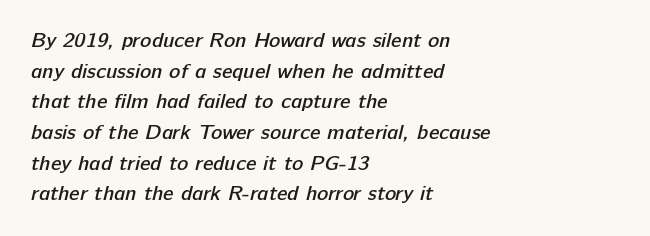
The image shows 21 px text type; set left-aligned, normal line spacing (1.46x), normal letter spacing, not underlined.
